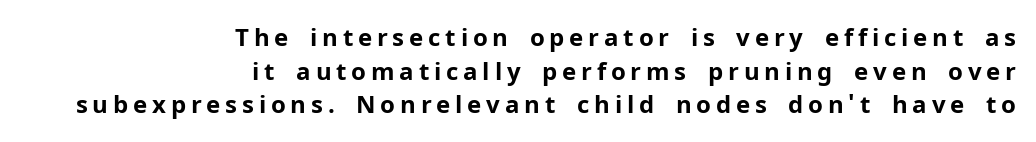
{"italic": "no", "bold": "yes", "underline": "no", "align": "right", "line_spacing": "normal", "line_spacing_ratio": 1.4, "letter_spacing": "wide", "letter_spacing_em": 0.2, "glyph_px": 24}
